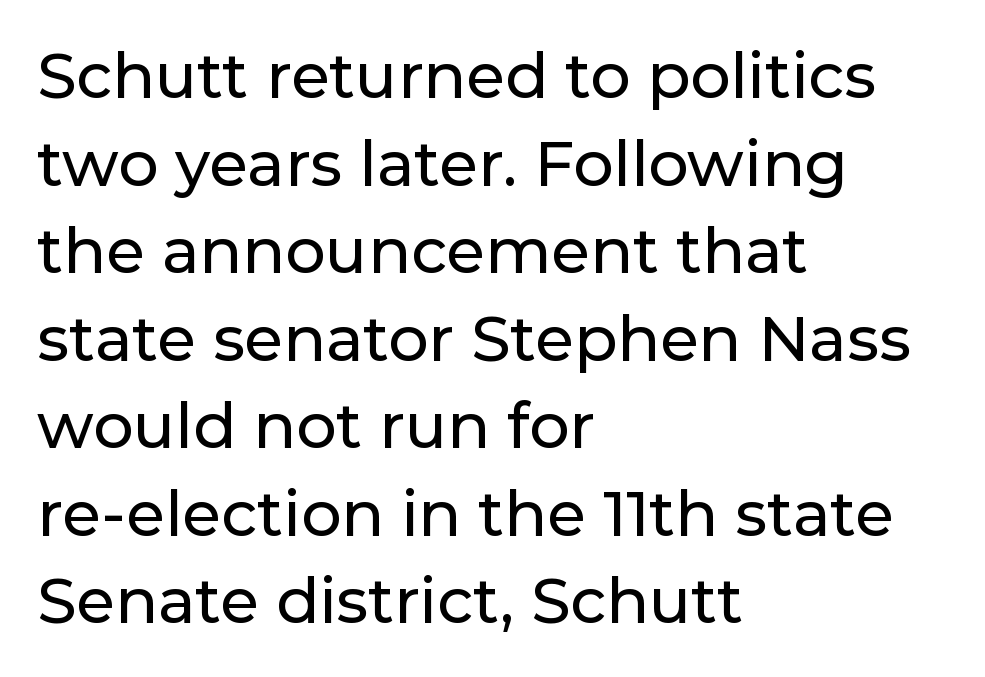
This rendering employs a face without finishing strokes, i.e., a sans-serif. How are the letters spaced? Ordinarily, with no added tracking. The vertical gap from one line to the next is medium. The space directly below the letters is spotless. The passage shown is typed in a proportional face where columns would drift.
